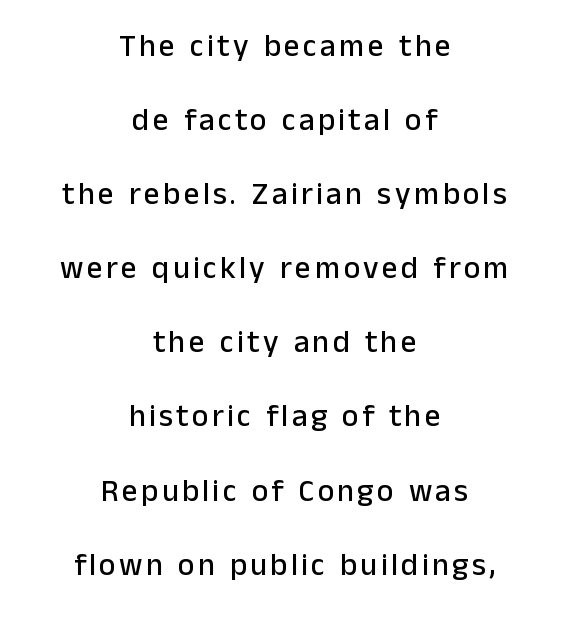
{"serif": "no", "italic": "no", "width": "normal", "stroke_contrast": "low", "x_height": "medium", "monospaced": "no", "underline": "no", "align": "center", "line_spacing": "loose", "line_spacing_ratio": 2.39, "glyph_px": 31}
